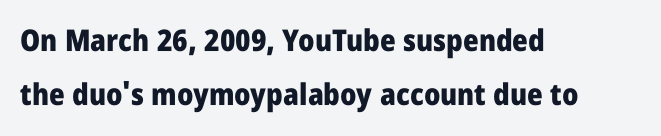
{"serif": "no", "italic": "no", "bold": "yes", "weight": "heavy", "width": "condensed", "stroke_contrast": "low", "x_height": "large", "monospaced": "no", "underline": "no", "align": "left", "line_spacing_ratio": 1.79, "letter_spacing": "normal", "letter_spacing_em": 0.0, "glyph_px": 30}
